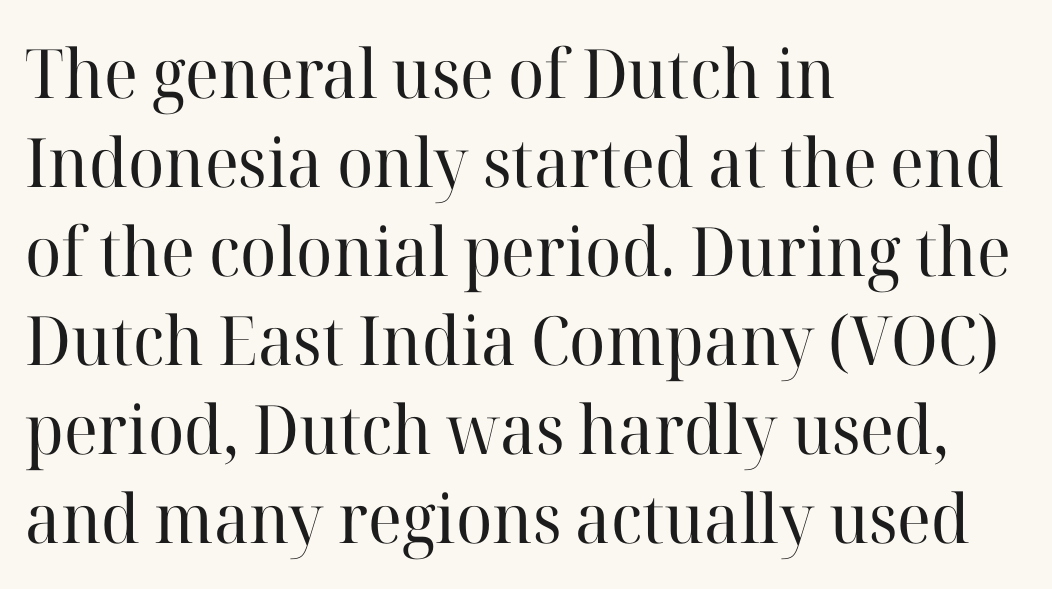
The image shows 68 px regular-weight serif type, upright; set left-aligned, normal line spacing (1.31x), normal letter spacing, not underlined; high stroke contrast and a medium x-height.
